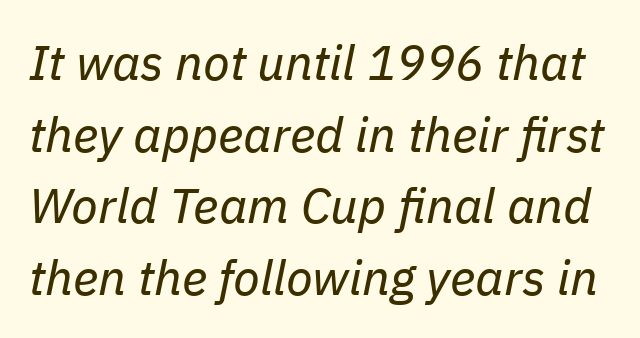
Q: Is the text bold? A: No.
Q: Is the text italic (slanted)? A: Yes, it leans right by about 11 degrees.
Q: Is the text underlined? A: No.
Q: Is the spacing between letters normal or unusually wide? A: Normal.
Q: Is the spacing between lines tight, normal or loose? A: Normal.
Q: Width (condensed, normal, or wide)? A: Normal.
Q: Stroke contrast? A: Low.
Q: x-height? A: Medium.
Q: Monospaced? A: No.
